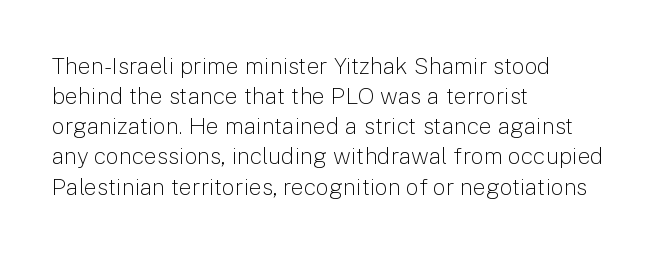
Q: Is the text bold? A: No.
Q: Is the text italic (slanted)? A: No, it is upright.
Q: Is the text underlined? A: No.
Q: How is the paragraph aligned? A: Left-aligned.
Q: Is the spacing between letters normal or unusually wide? A: Normal.
Q: Is the spacing between lines tight, normal or loose? A: Normal.
